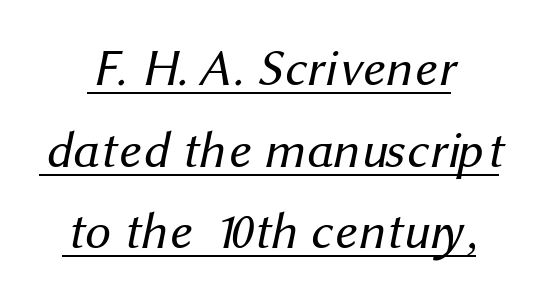
The letters look calm and open, with moderate or lighter stems. Glyph-to-glyph distance matches everyday printed text. This sample has the flowing, uneven cadence of proportional lettering. Nothing sits at the stroke ends, so this counts as sans-serif.
